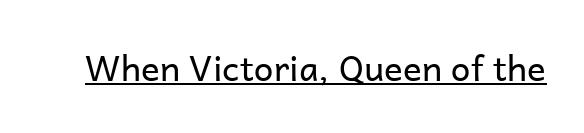
Q: Is the text bold? A: No.
Q: Is the text italic (slanted)? A: No, it is upright.
Q: Is the typeface a serif or a sans-serif typeface? A: Sans-serif.
Q: Is the text underlined? A: Yes.
Q: Is the spacing between letters normal or unusually wide? A: Normal.
Q: Width (condensed, normal, or wide)? A: Normal.
Q: Stroke contrast? A: Low.
Q: x-height? A: Medium.
Q: Monospaced? A: No.
